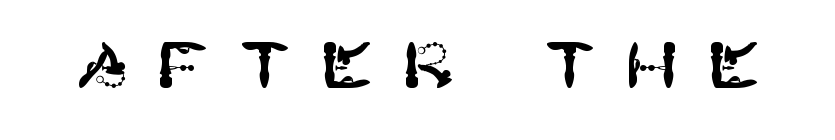
Q: Is the text italic (slanted)? A: No, it is upright.
Q: Is the typeface a serif or a sans-serif typeface? A: Sans-serif.
Q: Is the text underlined? A: No.
Q: Is the spacing between letters normal or unusually wide? A: Unusually wide.
Q: Width (condensed, normal, or wide)? A: Normal.
Q: Stroke contrast? A: High.
Q: x-height? A: Large.
